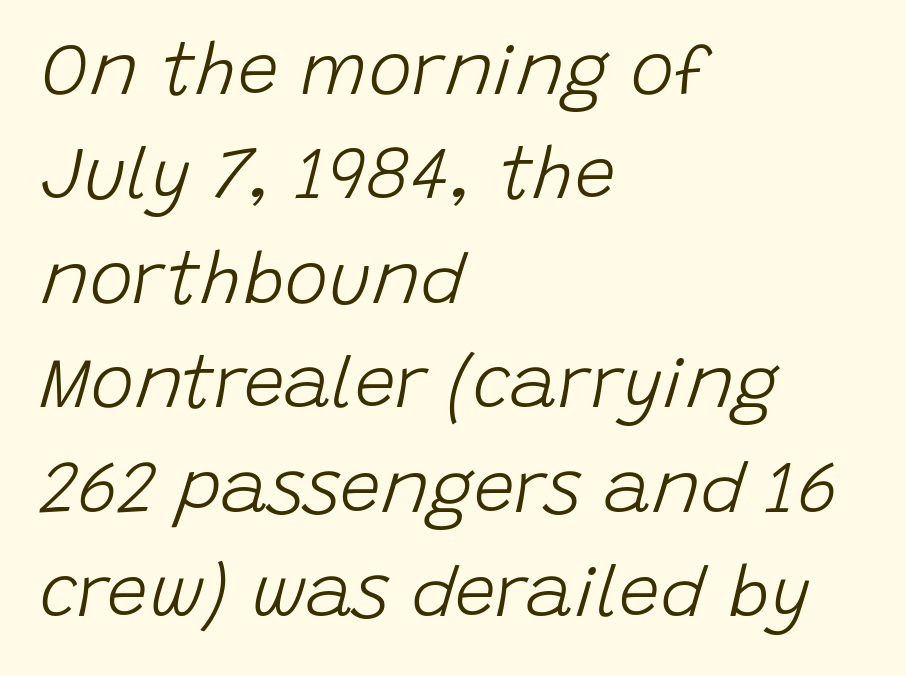
The image shows 73 px light type, italic (leaning right); set left-aligned, normal line spacing (1.43x), normal letter spacing, not underlined; low stroke contrast and a large x-height.
